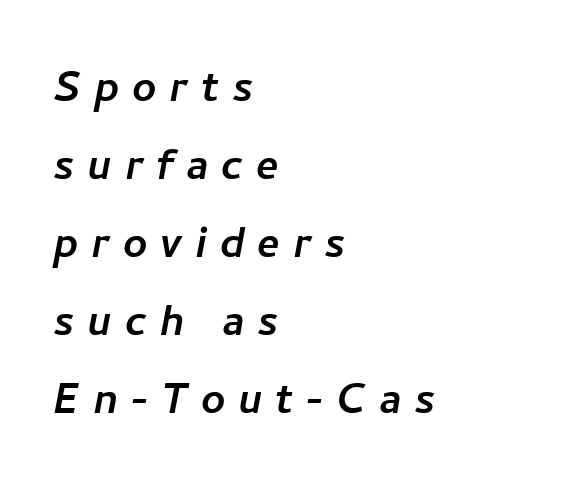
The image shows 53 px sans-serif type; set left-aligned, normal line spacing (1.47x), unusually wide letter spacing (+0.24 em), not underlined; low stroke contrast and a medium x-height.
